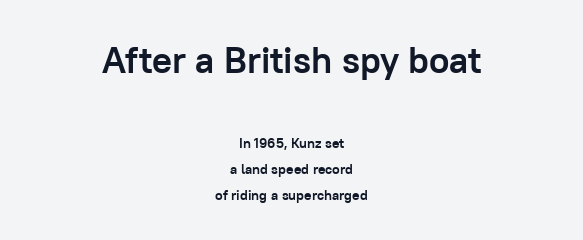
Q: Is the text bold? A: Yes.
Q: Is the text italic (slanted)? A: No, it is upright.
Q: Is the typeface a serif or a sans-serif typeface? A: Sans-serif.
Q: Is the text underlined? A: No.
Q: How is the paragraph aligned? A: Centered.
Q: Is the spacing between letters normal or unusually wide? A: Normal.
Q: Which block of text is set in a larger size, the first (top) or the second (bottom)? A: The first (top) one.
Q: Width (condensed, normal, or wide)? A: Normal.
Q: Stroke contrast? A: Low.
Q: x-height? A: Medium.
Q: Monospaced? A: No.
